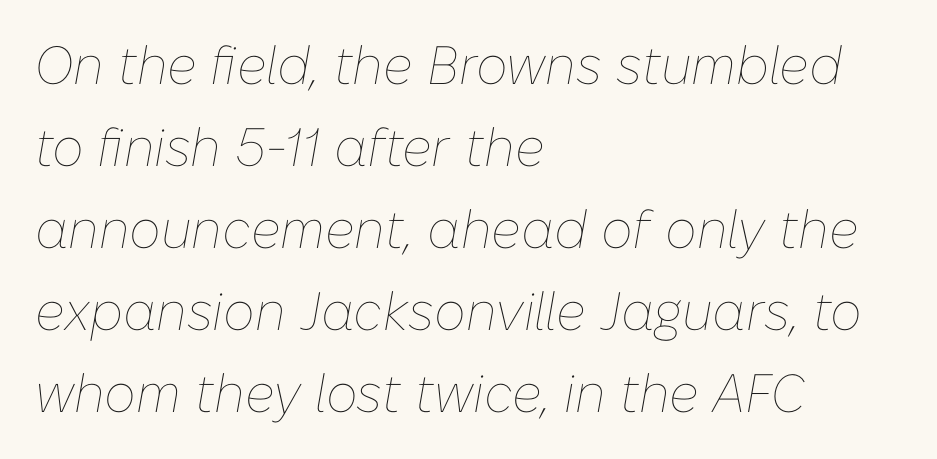
{"italic": "yes", "lean": "right", "slant_degrees": 10, "bold": "no", "weight": "thin", "width": "normal", "stroke_contrast": "low", "x_height": "medium", "monospaced": "no", "underline": "no", "align": "left", "line_spacing": "normal", "line_spacing_ratio": 1.52, "letter_spacing": "normal", "letter_spacing_em": 0.0, "glyph_px": 54}
